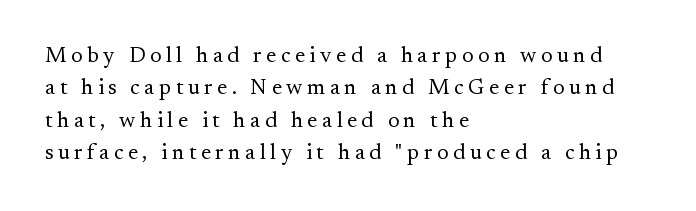
Does the copy run flush right? No — it runs flush left. Between one letter and the next there's a generous, obvious gap. Honestly, the row spacing looks completely unremarkable. No word sits above an underline. The strokes are not fattened; the text isn't bold.
